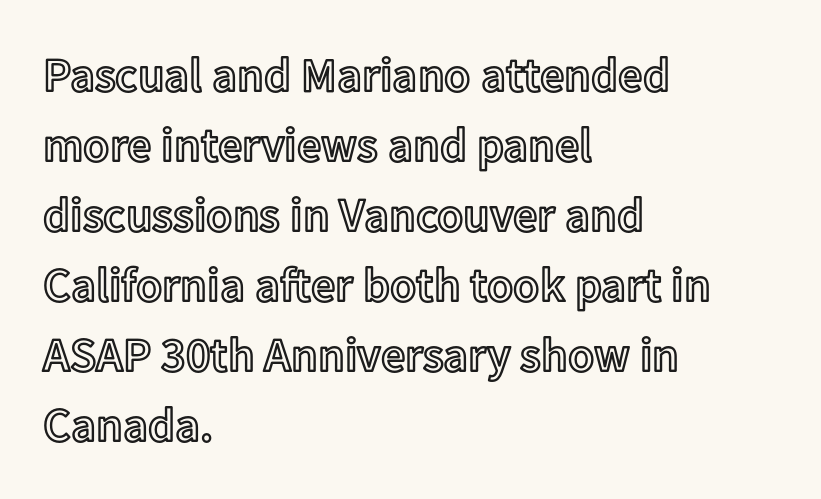
Q: Is the text italic (slanted)? A: No, it is upright.
Q: Is the text underlined? A: No.
Q: How is the paragraph aligned? A: Left-aligned.
Q: Is the spacing between letters normal or unusually wide? A: Normal.
Q: Is the spacing between lines tight, normal or loose? A: Normal.
Q: Width (condensed, normal, or wide)? A: Normal.
Q: x-height? A: Medium.
Q: Monospaced? A: No.
